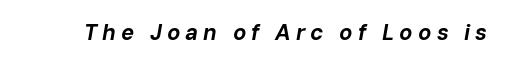
{"italic": "yes", "lean": "right", "slant_degrees": 10, "bold": "yes", "underline": "no", "letter_spacing": "wide", "letter_spacing_em": 0.23, "glyph_px": 22}
